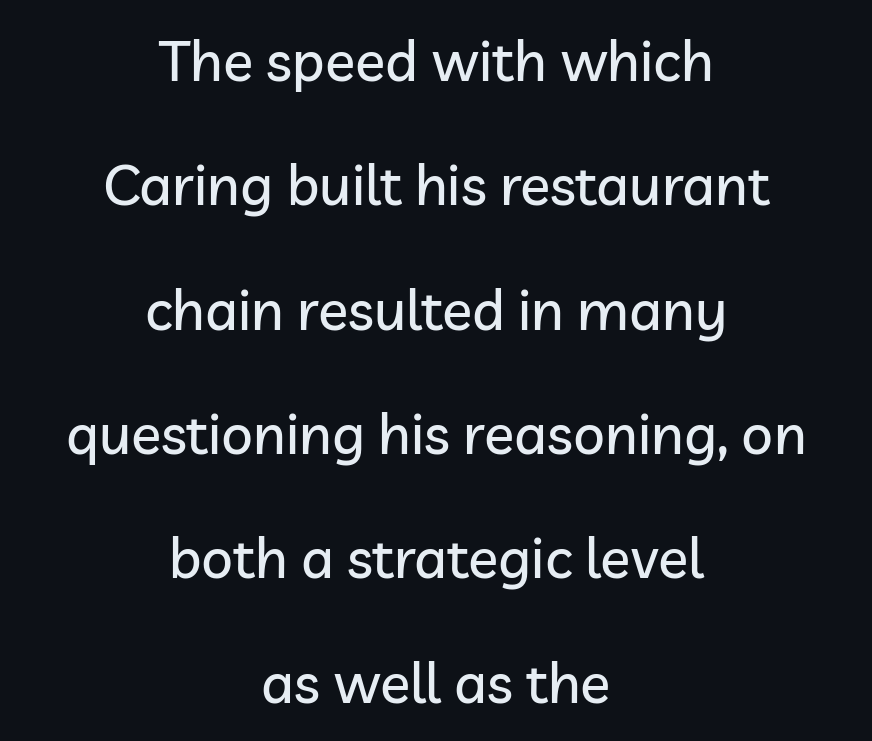
The image shows 56 px sans-serif type, upright; set centered, loose line spacing (2.22x), normal letter spacing, not underlined; low stroke contrast and a medium x-height.
